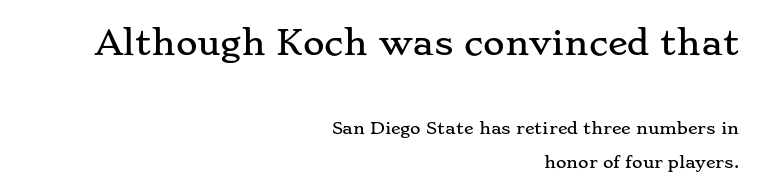
The image shows 33 px wide serif type, upright; set right-aligned, loose line spacing (2.11x), normal letter spacing, not underlined; the first (top) block is 2.06x larger; low stroke contrast and a small x-height.
